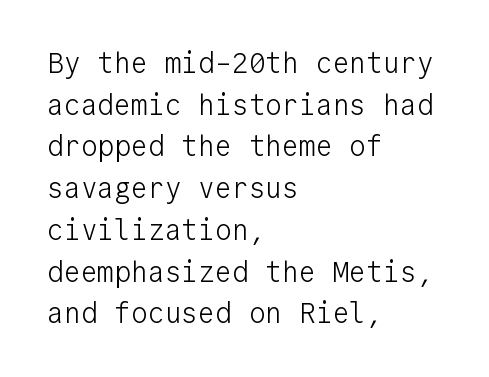
Q: Is the text bold? A: No.
Q: Is the text italic (slanted)? A: No, it is upright.
Q: Is the typeface a serif or a sans-serif typeface? A: Sans-serif.
Q: Is the text underlined? A: No.
Q: How is the paragraph aligned? A: Left-aligned.
Q: Is the spacing between letters normal or unusually wide? A: Normal.
Q: Is the spacing between lines tight, normal or loose? A: Normal.
Q: Width (condensed, normal, or wide)? A: Normal.
Q: Stroke contrast? A: Low.
Q: x-height? A: Medium.
Q: Monospaced? A: Yes.
